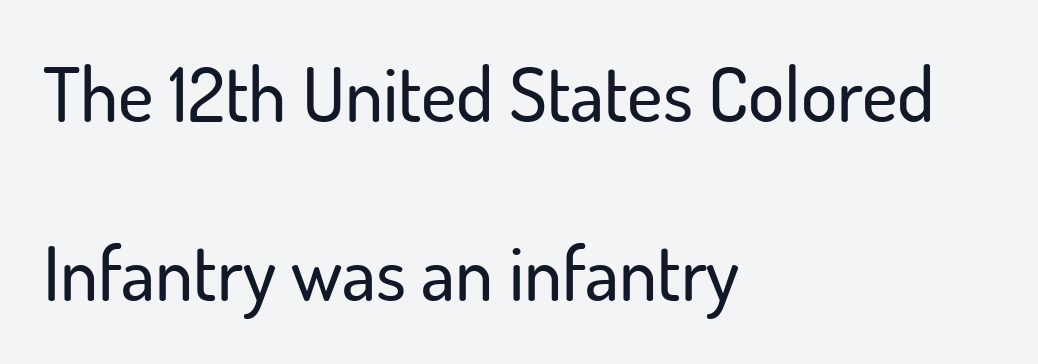
Clear beneath every line of the passage. All the whitespace from short lines collects on the right. Rendered with straight, roman letterforms. Stroke terminals: plain, sans-serif. The letters sit at their default tracking, neither squeezed nor spread. The face used here is proportionally spaced, like ordinary book or web type.
